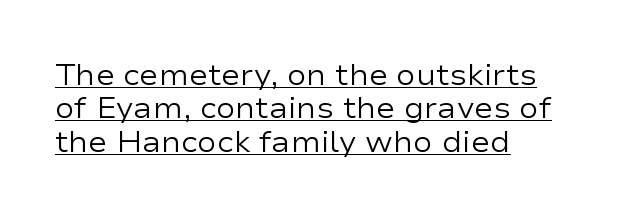
Q: Is the text bold? A: No.
Q: Is the text italic (slanted)? A: No, it is upright.
Q: Is the typeface a serif or a sans-serif typeface? A: Sans-serif.
Q: Is the text underlined? A: Yes.
Q: How is the paragraph aligned? A: Left-aligned.
Q: Is the spacing between letters normal or unusually wide? A: Normal.
Q: Is the spacing between lines tight, normal or loose? A: Tight.
Q: Width (condensed, normal, or wide)? A: Wide.
Q: Stroke contrast? A: Low.
Q: x-height? A: Medium.
Q: Monospaced? A: No.
